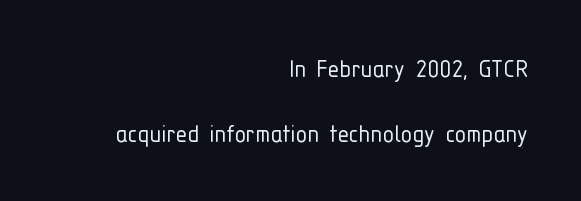
Q: Is the text bold? A: No.
Q: Is the text italic (slanted)? A: No, it is upright.
Q: Is the typeface a serif or a sans-serif typeface? A: Sans-serif.
Q: Is the text underlined? A: No.
Q: How is the paragraph aligned? A: Right-aligned.
Q: Is the spacing between letters normal or unusually wide? A: Normal.
Q: Is the spacing between lines tight, normal or loose? A: Loose.
Q: Width (condensed, normal, or wide)? A: Condensed.
Q: Stroke contrast? A: Low.
Q: x-height? A: Medium.
Q: Monospaced? A: No.
